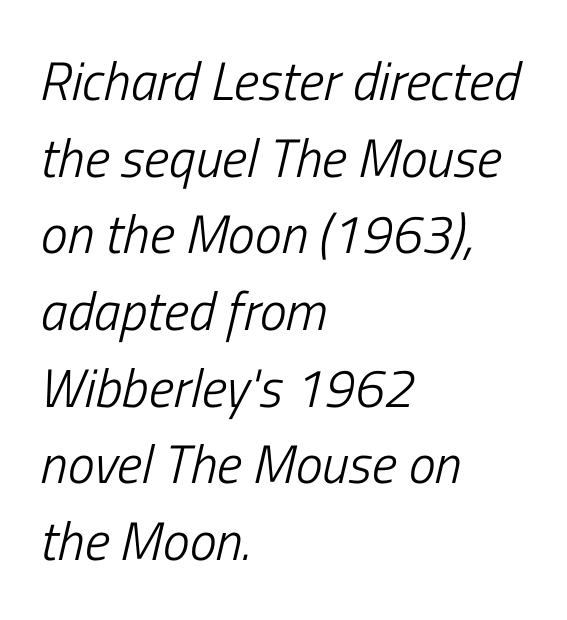
The passage is arranged the way most books set body copy — flush left. Designer's note — italics engaged. Interline gaps are of average width in this sample. Descenders are the only things crossing below the line. Each letter keeps its own natural width here, so spacing adapts to shape. Caption: standard tracking, unaltered.
